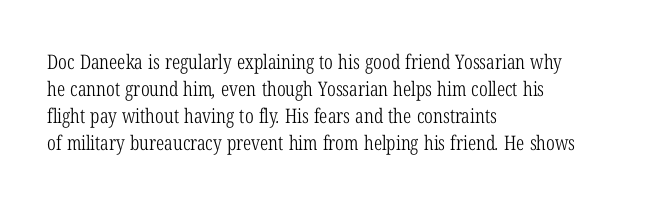
{"bold": "no", "underline": "no", "align": "left", "line_spacing": "normal", "line_spacing_ratio": 1.35, "letter_spacing": "normal", "letter_spacing_em": 0.0, "glyph_px": 20}
